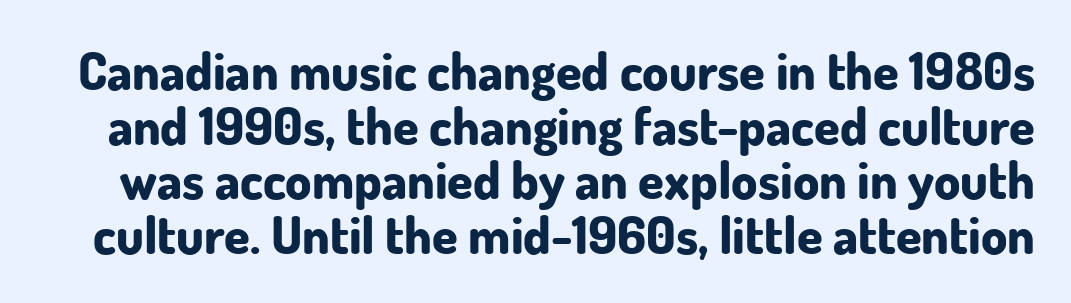
You could not count columns in this text — the font is proportionally spaced. The letters stand straight up with perfectly vertical stems. Letters rest on an invisible, unmarked baseline. Whoever set this chose condensed vertical rhythm over breathing room. No extra tracking has been applied to these lines.
